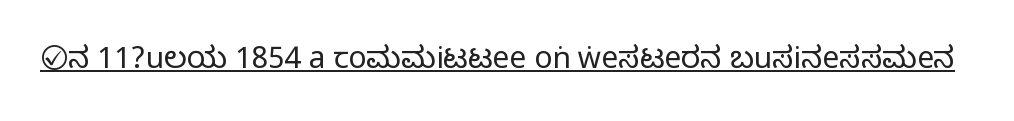
Q: Is the text italic (slanted)? A: No, it is upright.
Q: Is the typeface a serif or a sans-serif typeface? A: Sans-serif.
Q: Is the text underlined? A: Yes.
Q: Is the spacing between letters normal or unusually wide? A: Normal.
Q: Width (condensed, normal, or wide)? A: Condensed.
Q: Stroke contrast? A: Medium.
Q: Monospaced? A: No.
